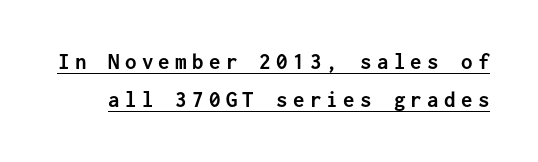
Q: Is the text bold? A: Yes.
Q: Is the text italic (slanted)? A: No, it is upright.
Q: Is the text underlined? A: Yes.
Q: Is the spacing between letters normal or unusually wide? A: Unusually wide.
Q: Is the spacing between lines tight, normal or loose? A: Normal.
